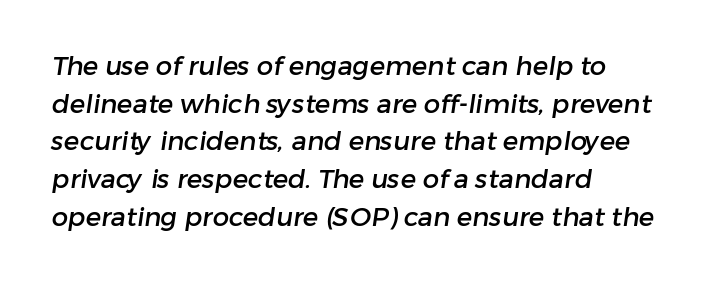
{"underline": "no", "align": "left", "line_spacing": "normal", "line_spacing_ratio": 1.45, "letter_spacing": "normal", "letter_spacing_em": 0.0, "glyph_px": 26}
